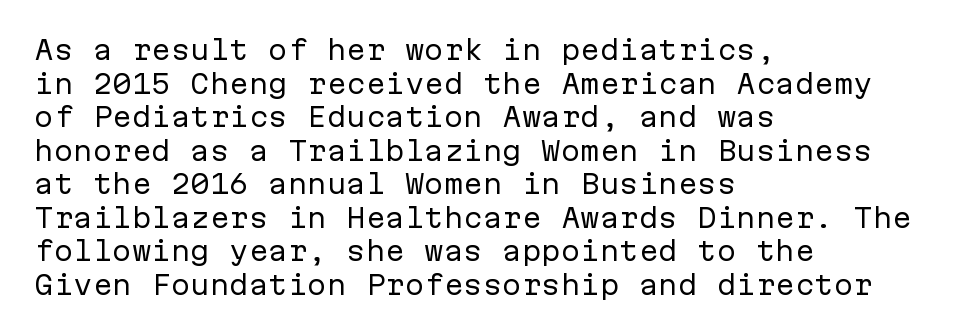
Q: Is the text bold? A: No.
Q: Is the text italic (slanted)? A: No, it is upright.
Q: Is the text underlined? A: No.
Q: How is the paragraph aligned? A: Left-aligned.
Q: Is the spacing between letters normal or unusually wide? A: Normal.
Q: Is the spacing between lines tight, normal or loose? A: Normal.
